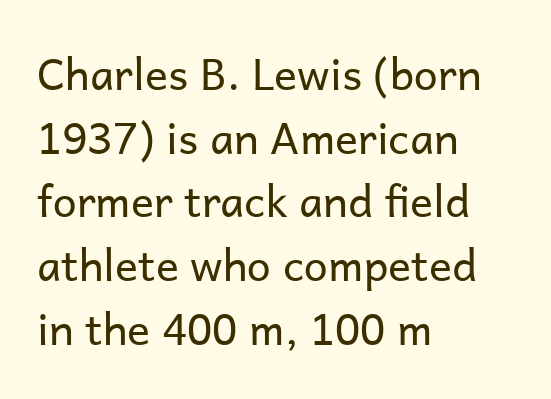
The image shows 43 px regular-weight sans-serif type, upright; set left-aligned, normal line spacing (1.48x), normal letter spacing, not underlined; low stroke contrast and a medium x-height.
